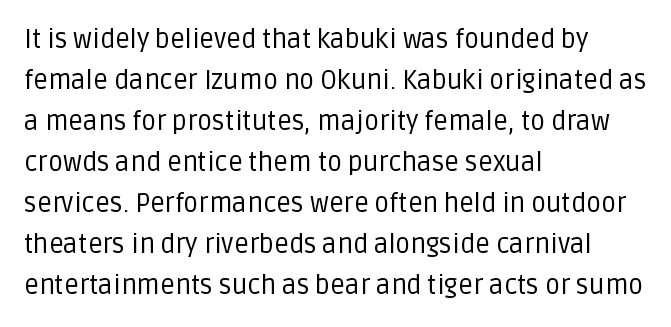
The words here are not underlined. Unbolded letterforms with no extra heft. Quick note: interline space is typical. These lines stack with their left ends in a neat column. Ordinary non-slanted type is in use. Here the glyphs are tracked normally, forming tight word shapes.
